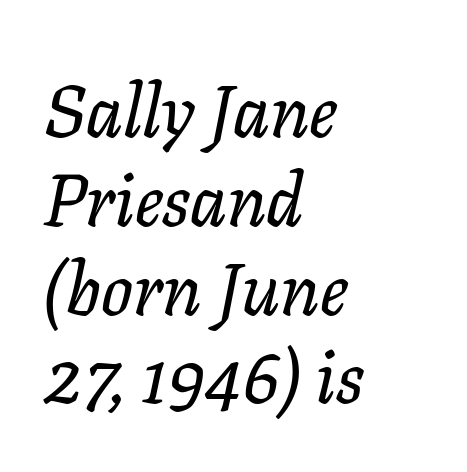
The image shows 74 px serif type, italic (leaning right); set left-aligned, line spacing 1.2x, normal letter spacing, not underlined; low stroke contrast and a medium x-height.
